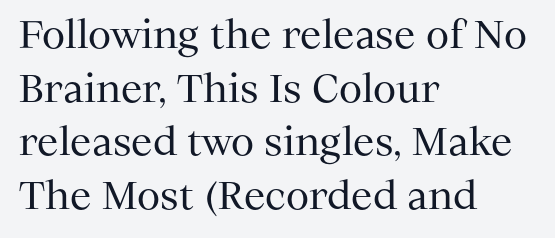
The vertical gap from one line to the next is medium. The passage shown is typed in a proportional face where columns would drift. These lines stack with their left ends in a neat column. The strokes carry an ordinary text weight at most. Designer's note — italics off, roman on.
